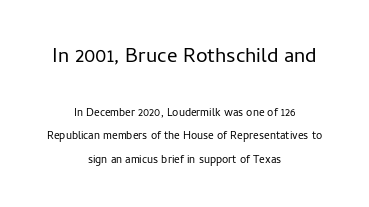
Q: Is the text bold? A: No.
Q: Is the text italic (slanted)? A: No, it is upright.
Q: Is the text underlined? A: No.
Q: How is the paragraph aligned? A: Centered.
Q: Is the spacing between letters normal or unusually wide? A: Normal.
Q: Is the spacing between lines tight, normal or loose? A: Normal.
Q: Which block of text is set in a larger size, the first (top) or the second (bottom)? A: The first (top) one.
